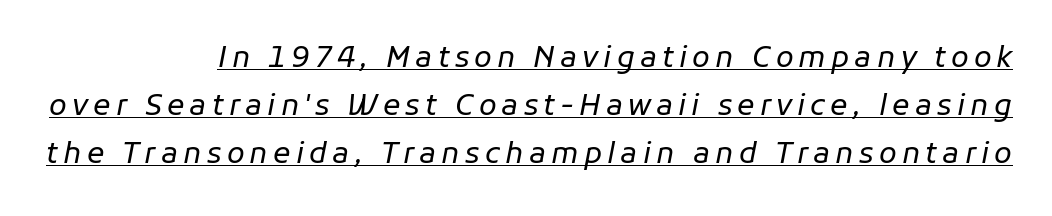
You can see a thin bar hugging the bottom of the glyphs. No heavy texture on the line: the type isn't bold. Leftover space on each line is placed entirely before the opening word. You could not count columns in this text — the font is proportionally spaced.
